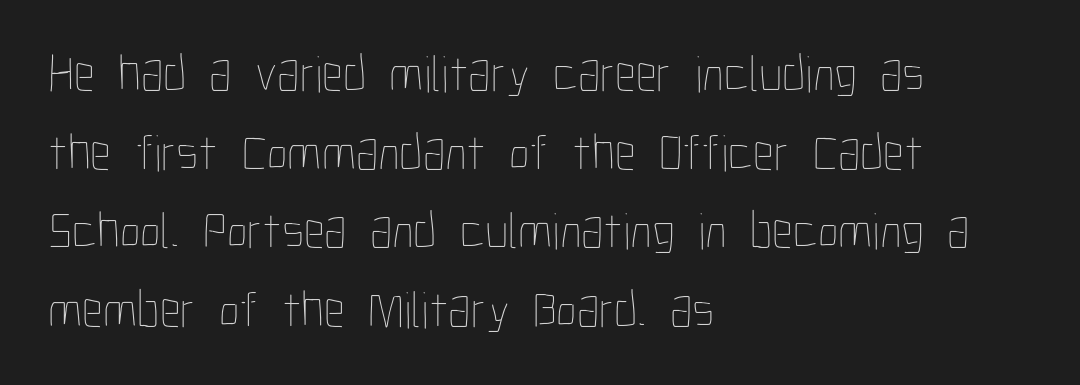
The image shows 52 px thin, condensed type, upright; set left-aligned, normal line spacing (1.51x), normal letter spacing, not underlined; low stroke contrast and a medium x-height.
